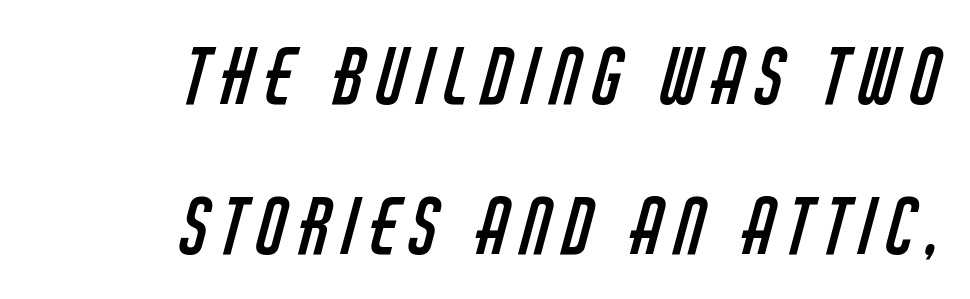
Reading down the block, your eye finds every line finishing at a fixed right position. No word sits above an underline. Think of a printed novel: that variable character pitch is what you see here. Line spacing here is loose.
